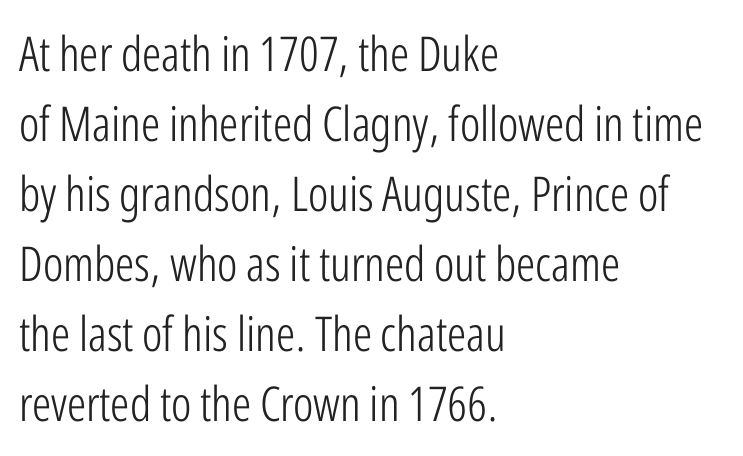
{"serif": "no", "italic": "no", "bold": "no", "weight": "light", "width": "condensed", "stroke_contrast": "low", "x_height": "medium", "monospaced": "no", "underline": "no", "align": "left", "line_spacing": "normal", "line_spacing_ratio": 1.46, "letter_spacing": "normal", "letter_spacing_em": 0.0, "glyph_px": 48}
